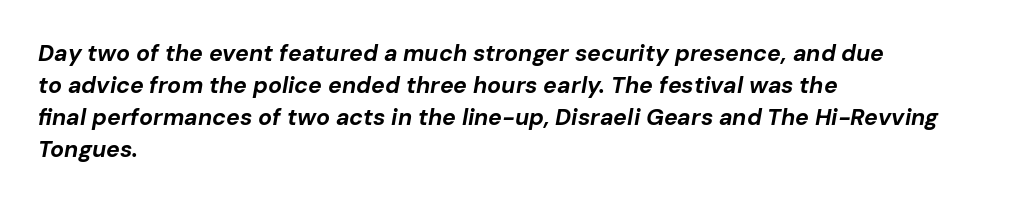
These lines keep a tight, regular rhythm from letter to letter. Descenders hang freely into open space. How would I describe the line gaps? Plain and ordinary. Is the block centered? No — it sits flush against the left margin. Every character sits at an angle, as italics do.
